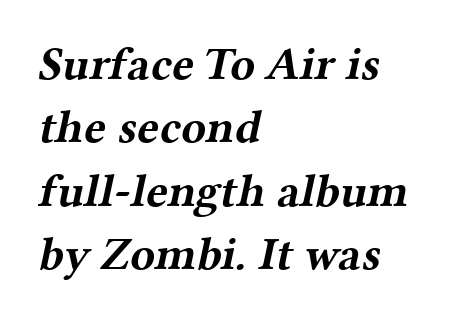
The type family on display is of the serif kind. Glyph-to-glyph distance matches everyday printed text. What weight is shown? A full bold with thick strokes. Each line starts at the same left margin while the right side varies. Check under the words: just untouched page.
